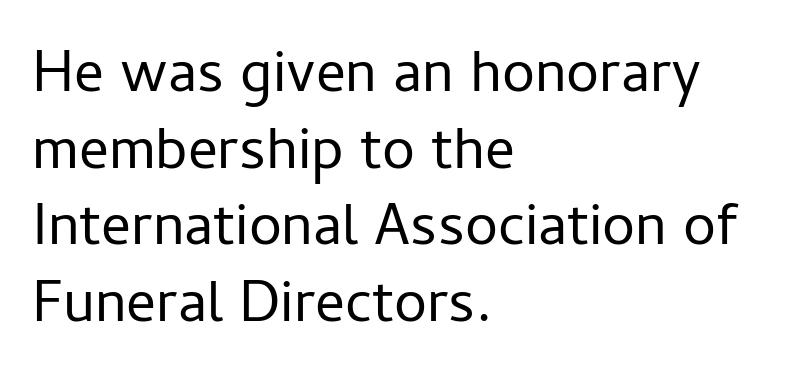
The image shows 59 px regular-weight sans-serif type, upright; set left-aligned, normal line spacing (1.3x), normal letter spacing, not underlined; low stroke contrast and a medium x-height.
